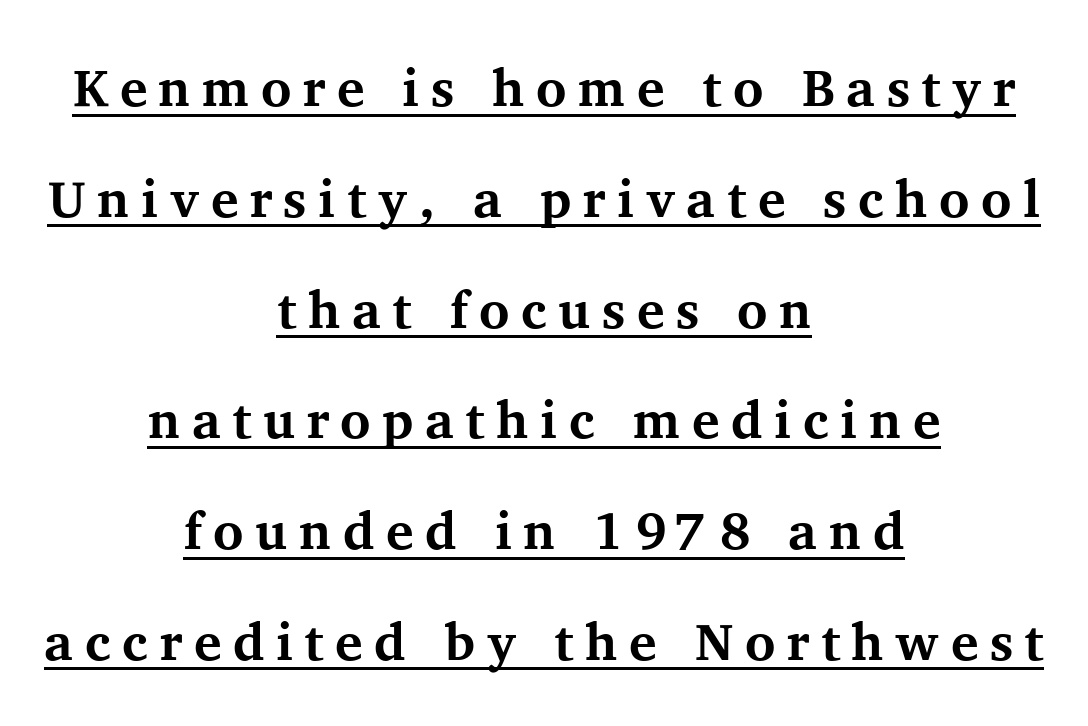
Q: Is the text bold? A: Yes.
Q: Is the text italic (slanted)? A: No, it is upright.
Q: Is the typeface a serif or a sans-serif typeface? A: Serif.
Q: Is the text underlined? A: Yes.
Q: How is the paragraph aligned? A: Centered.
Q: Is the spacing between letters normal or unusually wide? A: Unusually wide.
Q: Is the spacing between lines tight, normal or loose? A: Loose.
Q: Width (condensed, normal, or wide)? A: Normal.
Q: Stroke contrast? A: Medium.
Q: x-height? A: Medium.
Q: Monospaced? A: No.
